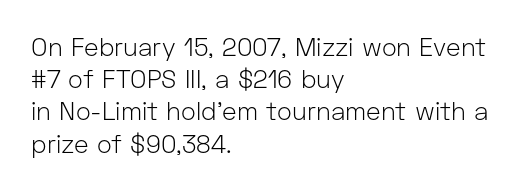
The image shows 25 px text type, upright; set left-aligned, normal line spacing (1.29x), normal letter spacing, not underlined.
